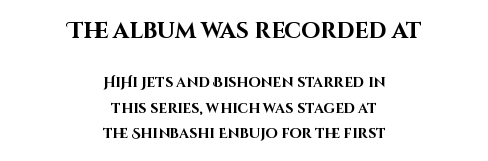
The image shows 22 px bold type, upright; set centered, line spacing 1.81x, normal letter spacing, not underlined; the first (top) block is 1.57x larger.
